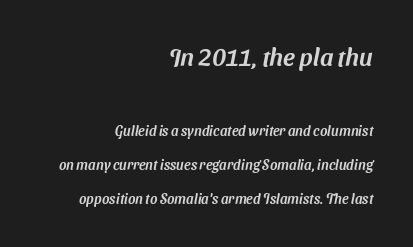
The image shows 25 px text type; set right-aligned, loose line spacing (2.43x), normal letter spacing, not underlined; the first (top) block is 1.79x larger.
